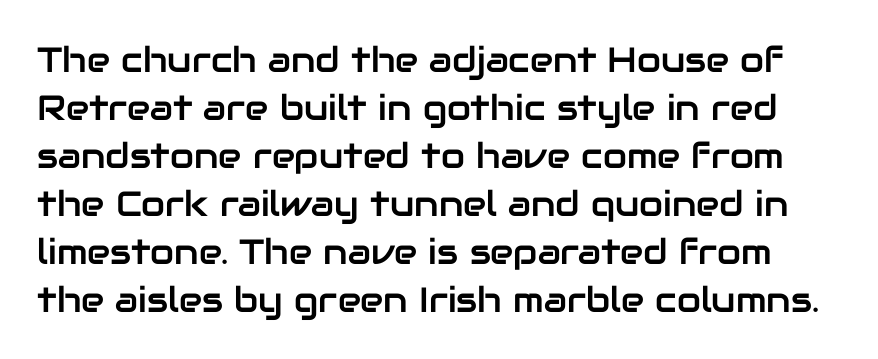
Standard letterfit; no display-style spreading of the glyphs. The face used here is proportionally spaced, like ordinary book or web type. Typographically, this falls in the sans-serif category. Honestly, the row spacing looks completely unremarkable. The font's upright variant was chosen for this text. Underlining? Definitely not there.
